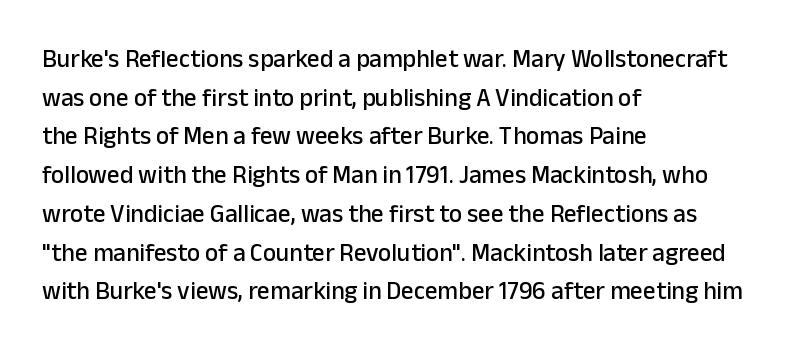
The image shows 25 px text type, upright; set left-aligned, normal line spacing (1.55x), normal letter spacing, not underlined.
